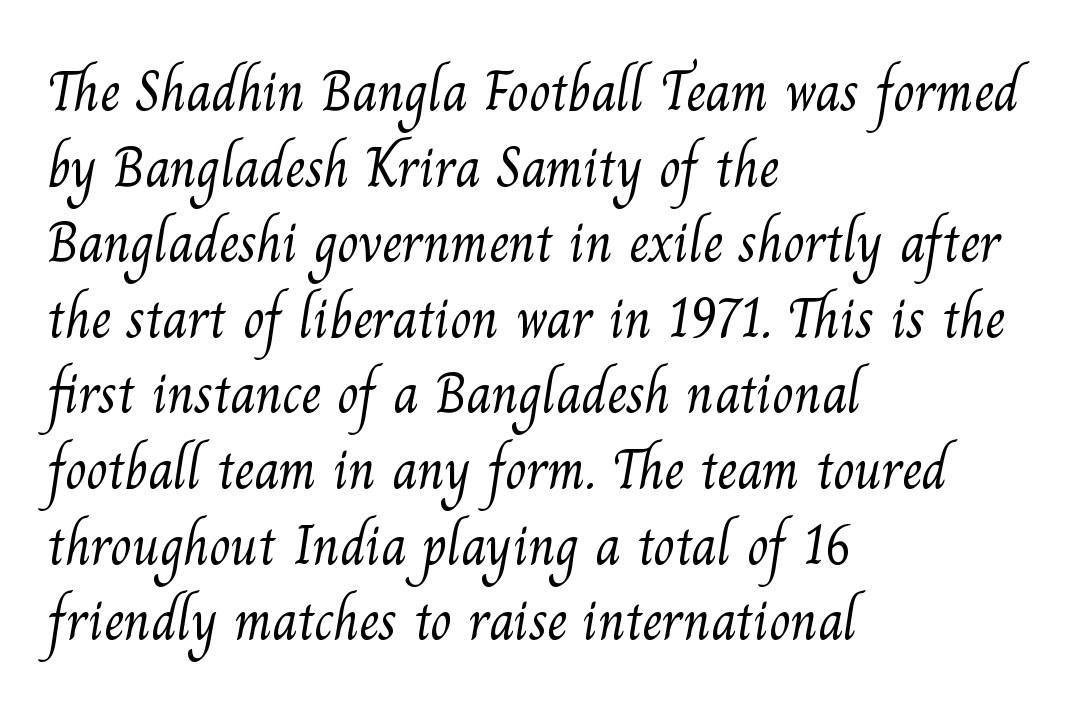
Q: Is the text bold? A: No.
Q: Is the typeface a serif or a sans-serif typeface? A: Serif.
Q: Is the text underlined? A: No.
Q: How is the paragraph aligned? A: Left-aligned.
Q: Is the spacing between letters normal or unusually wide? A: Normal.
Q: Is the spacing between lines tight, normal or loose? A: Normal.
Q: Width (condensed, normal, or wide)? A: Normal.
Q: Stroke contrast? A: Medium.
Q: x-height? A: Small.
Q: Monospaced? A: No.
